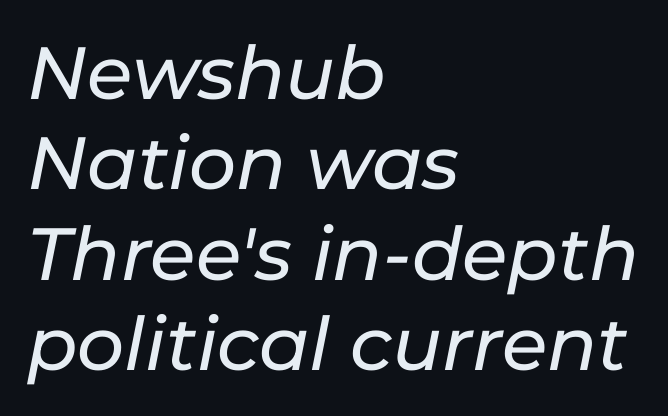
Q: Is the text italic (slanted)? A: Yes, it leans right by about 11 degrees.
Q: Is the text underlined? A: No.
Q: How is the paragraph aligned? A: Left-aligned.
Q: Is the spacing between letters normal or unusually wide? A: Normal.
Q: Width (condensed, normal, or wide)? A: Normal.
Q: Stroke contrast? A: Low.
Q: x-height? A: Medium.
Q: Monospaced? A: No.
